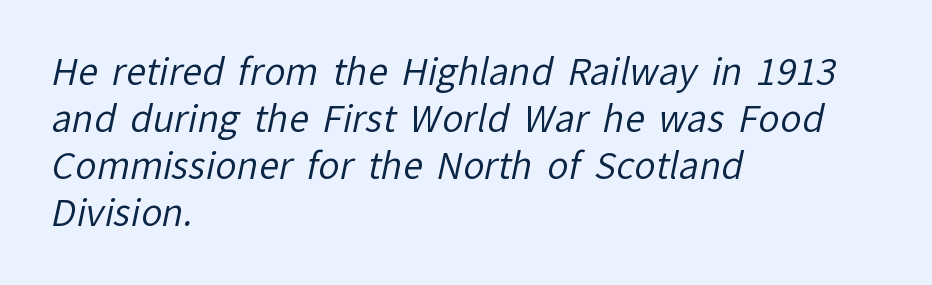
The rendering keeps characters at their native spacing. The area under the type is left untouched. Ink coverage per letter is moderate at most. A typesetter would call this proportional, since set widths differ per character. What's the leading like? Ordinary, nothing unusual.
